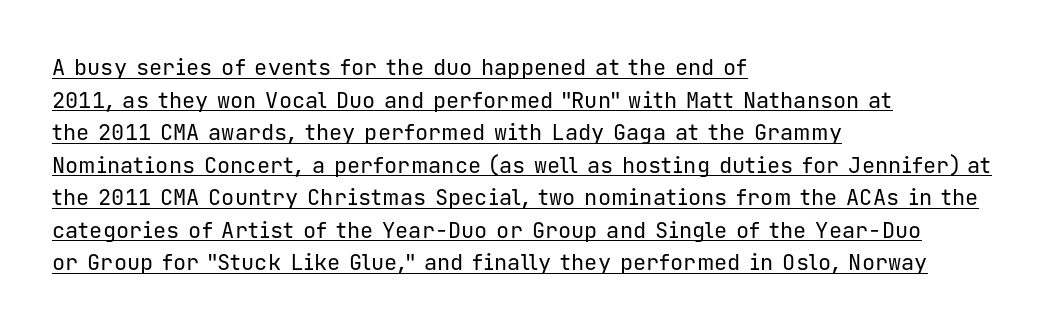
{"italic": "no", "bold": "no", "underline": "yes", "align": "left", "line_spacing": "normal", "line_spacing_ratio": 1.48, "letter_spacing": "normal", "letter_spacing_em": 0.0, "glyph_px": 22}
